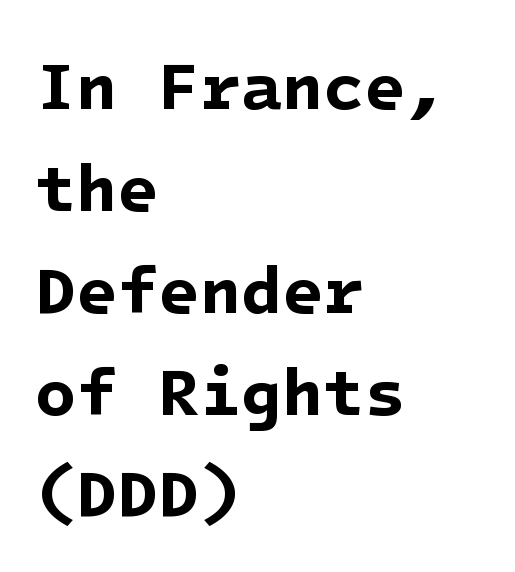
The image shows 67 px bold sans-serif type; set left-aligned, normal line spacing (1.52x), normal letter spacing, not underlined; low stroke contrast and a medium x-height.
